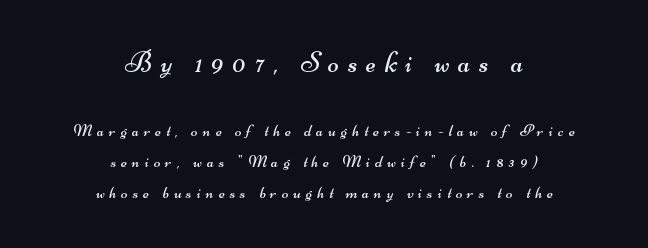
The rag falls on both sides of this text block equally. The face looks like a standard text weight, possibly lighter. Larger block? The one above; the one below is distinctly smaller. The baseline area is clear. Honestly, the letter spacing is so wide it's the main thing you notice.
